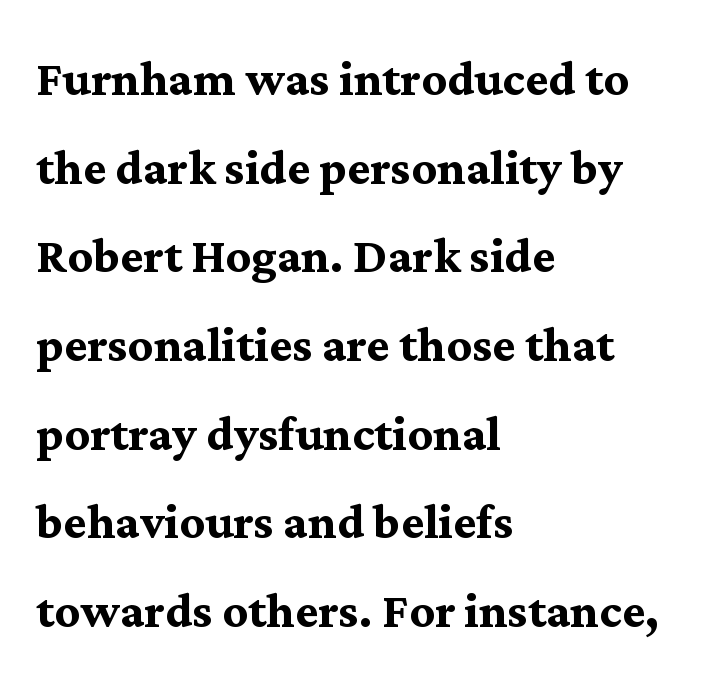
The specimen omits any rule beneath the text block's lines. The designer left line spacing at the default. Weight: bold. The rendering uses natural spacing where letterforms have individual widths.
